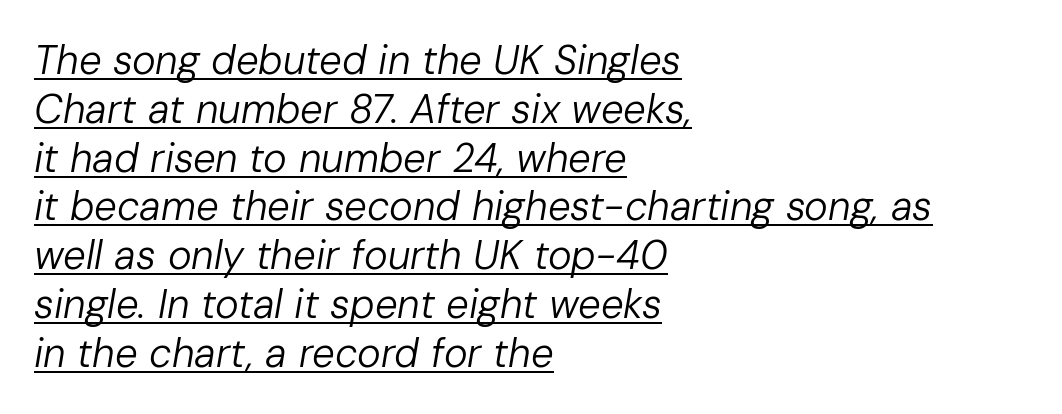
Is the block centered? No — it sits flush against the left margin. A continuous stroke trails under the words, as in a hyperlink. Inter-character spacing is left at the font's built-in metrics. The face looks like a standard text weight, possibly lighter.
